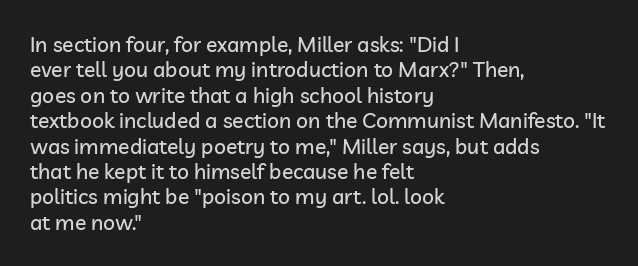
The image shows 21 px text type, upright; set left-aligned, line spacing 1.21x, normal letter spacing, not underlined.
